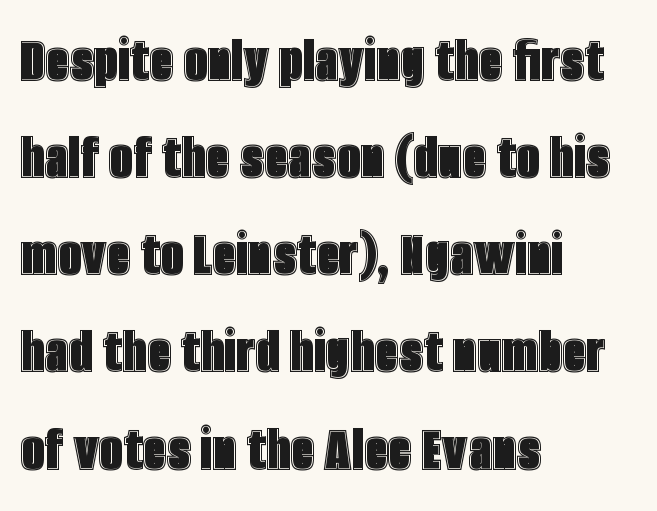
Posture: upright roman. Is there much room between lines? A standard amount, neither cramped nor airy. The face used here is rendered with its standard letterfit. Think of a printed novel: that variable character pitch is what you see here. Line beginnings align vertically; line endings do not.
